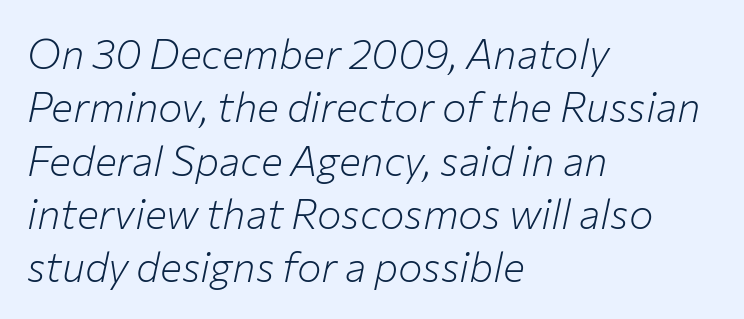
The image shows 41 px light type, italic (leaning right); set left-aligned, normal line spacing (1.3x), normal letter spacing, not underlined; low stroke contrast and a medium x-height.
